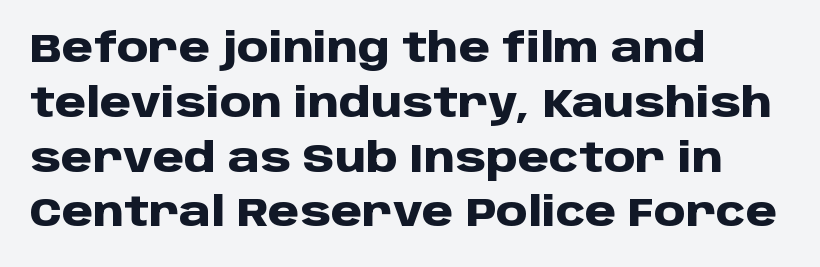
The image shows 40 px heavy sans-serif type, upright; set left-aligned, normal line spacing (1.37x), normal letter spacing, not underlined; low stroke contrast and a large x-height.
